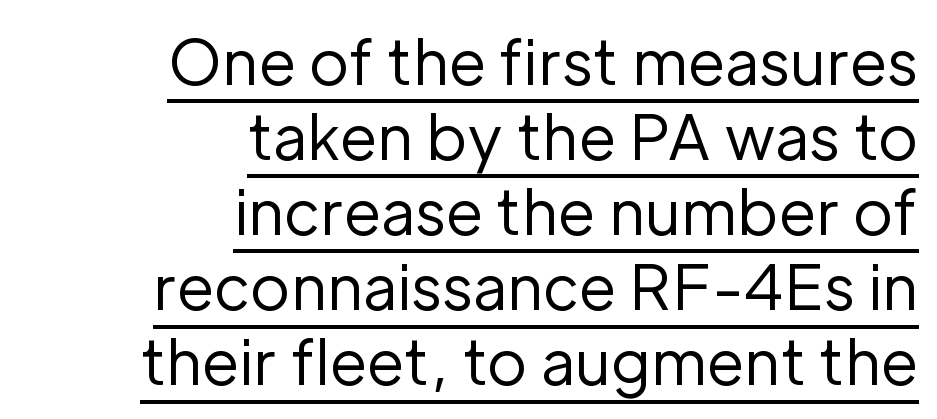
The specimen includes a rule beneath the text block's lines. This sample uses an upright cut, with every glyph sitting square on the baseline. Typeset ragged left — the right edge is the straight one. This sample has the flowing, uneven cadence of proportional lettering. This rendering employs a face without finishing strokes, i.e., a sans-serif.
